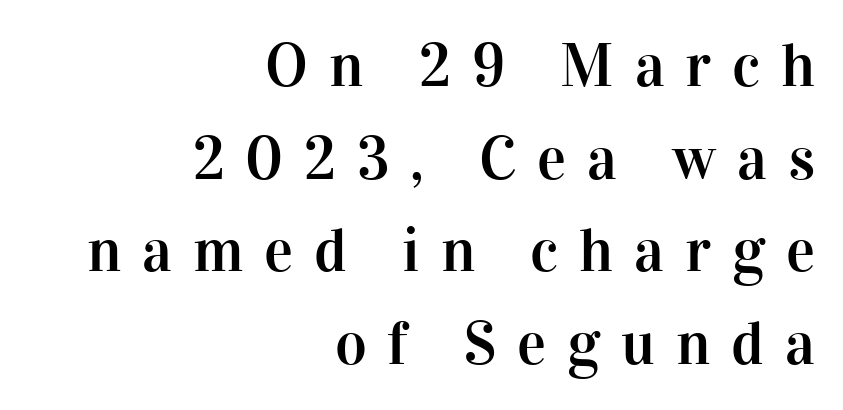
{"serif": "yes", "italic": "no", "width": "normal", "stroke_contrast": "high", "x_height": "medium", "monospaced": "no", "underline": "no", "align": "right", "line_spacing": "normal", "line_spacing_ratio": 1.52, "letter_spacing": "wide", "letter_spacing_em": 0.34, "glyph_px": 61}
